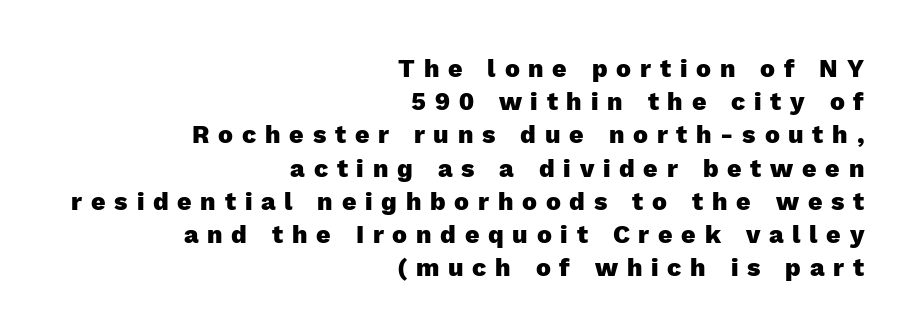
The image shows 25 px bold type, upright; set right-aligned, normal line spacing (1.33x), unusually wide letter spacing (+0.35 em), not underlined.
